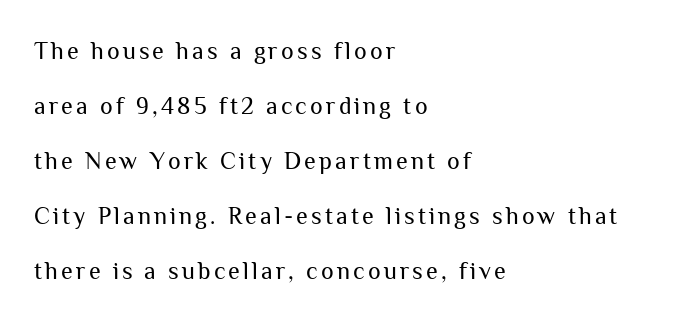
Posture: vertical. The glyphs are unaccompanied by any horizontal stroke below them. No chunkiness to these letters — they're not bold. The text block is weighted toward the left margin, trailing off unevenly rightward. One glance says open: line gaps are wider than usual.
